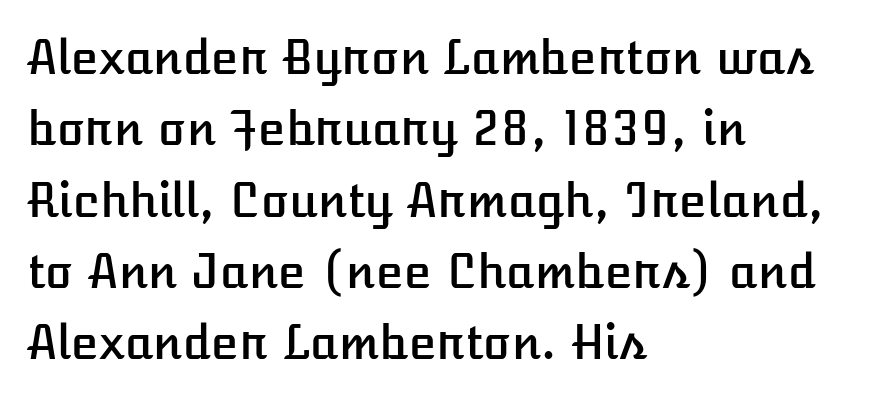
The image shows 46 px text type, upright; set left-aligned, normal line spacing (1.55x), normal letter spacing, not underlined; low stroke contrast and a medium x-height.
